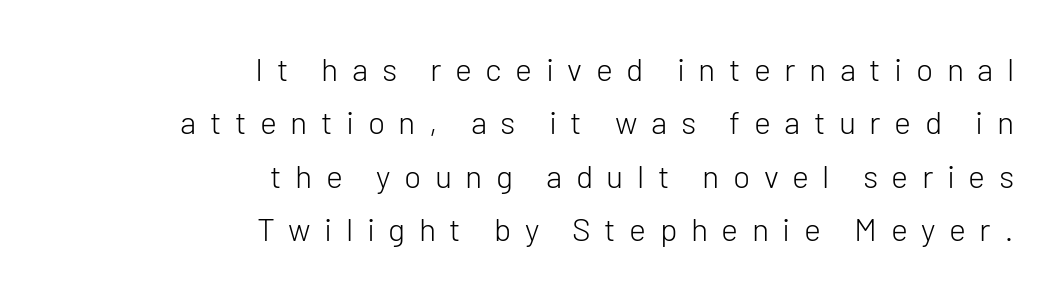
This is sans-serif lettering, the kind often seen on screens and signage. This is roman type, the default non-slanted kind. Notice how descenders clear the ascenders below comfortably — that's standard leading. Do the characters align in a grid? No, the font is proportional.
